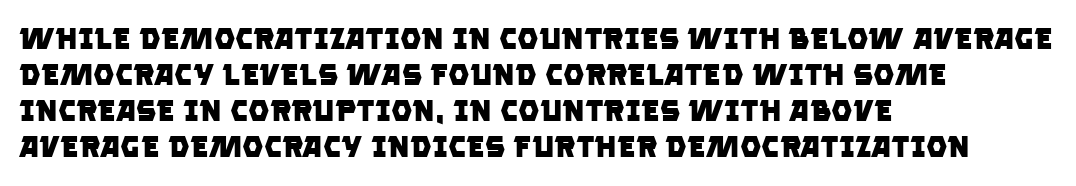
{"serif": "no", "bold": "yes", "weight": "heavy", "width": "normal", "stroke_contrast": "low", "x_height": "large", "monospaced": "no", "underline": "no", "align": "left", "line_spacing_ratio": 1.2, "letter_spacing": "normal", "letter_spacing_em": 0.0, "glyph_px": 30}
